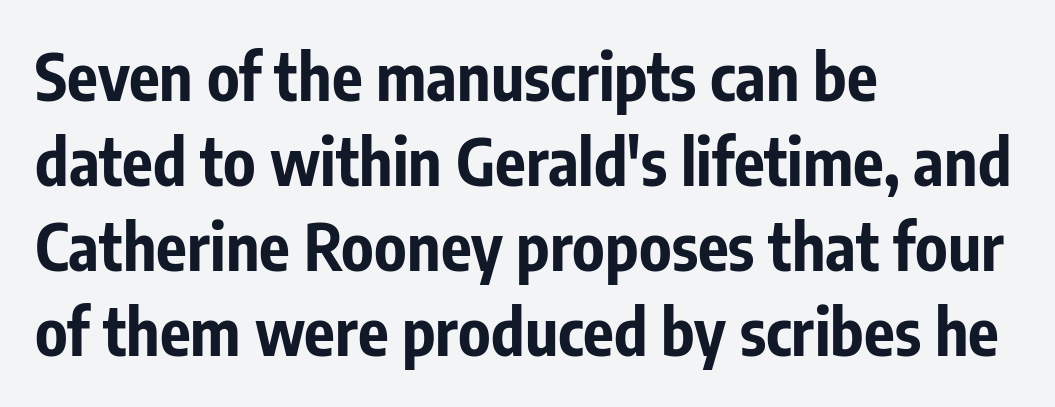
Q: Is the text bold? A: Yes.
Q: Is the text italic (slanted)? A: No, it is upright.
Q: Is the typeface a serif or a sans-serif typeface? A: Sans-serif.
Q: Is the text underlined? A: No.
Q: How is the paragraph aligned? A: Left-aligned.
Q: Is the spacing between letters normal or unusually wide? A: Normal.
Q: Is the spacing between lines tight, normal or loose? A: Normal.
Q: Width (condensed, normal, or wide)? A: Condensed.
Q: Stroke contrast? A: Low.
Q: x-height? A: Medium.
Q: Monospaced? A: No.
